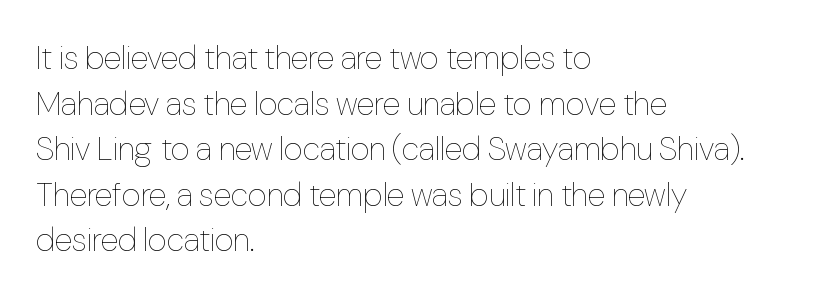
Q: Is the text bold? A: No.
Q: Is the text italic (slanted)? A: No, it is upright.
Q: Is the text underlined? A: No.
Q: How is the paragraph aligned? A: Left-aligned.
Q: Is the spacing between letters normal or unusually wide? A: Normal.
Q: Is the spacing between lines tight, normal or loose? A: Normal.
Q: Width (condensed, normal, or wide)? A: Condensed.
Q: Stroke contrast? A: Low.
Q: x-height? A: Medium.
Q: Monospaced? A: No.
